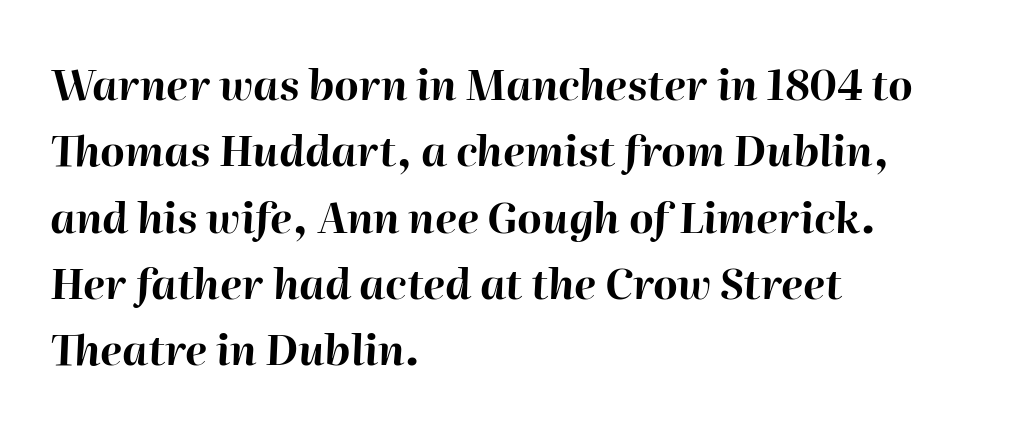
{"italic": "yes", "lean": "right", "slant_degrees": 2, "bold": "yes", "weight": "bold", "width": "normal", "stroke_contrast": "high", "x_height": "medium", "monospaced": "no", "underline": "no", "align": "left", "line_spacing": "normal", "line_spacing_ratio": 1.58, "letter_spacing": "normal", "letter_spacing_em": 0.0, "glyph_px": 42}
